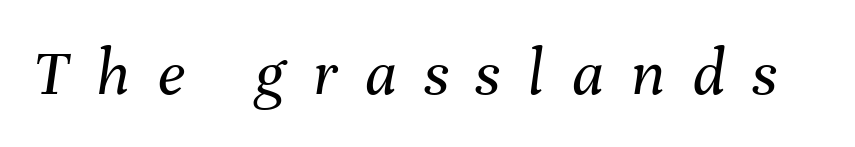
These lines were composed using italics. The face used here is proportionally spaced, like ordinary book or web type. These lines have a slow, spaced-out rhythm from letter to letter. The glyphs are unaccompanied by any horizontal stroke below them. No extra ink here — the face is not bold.
